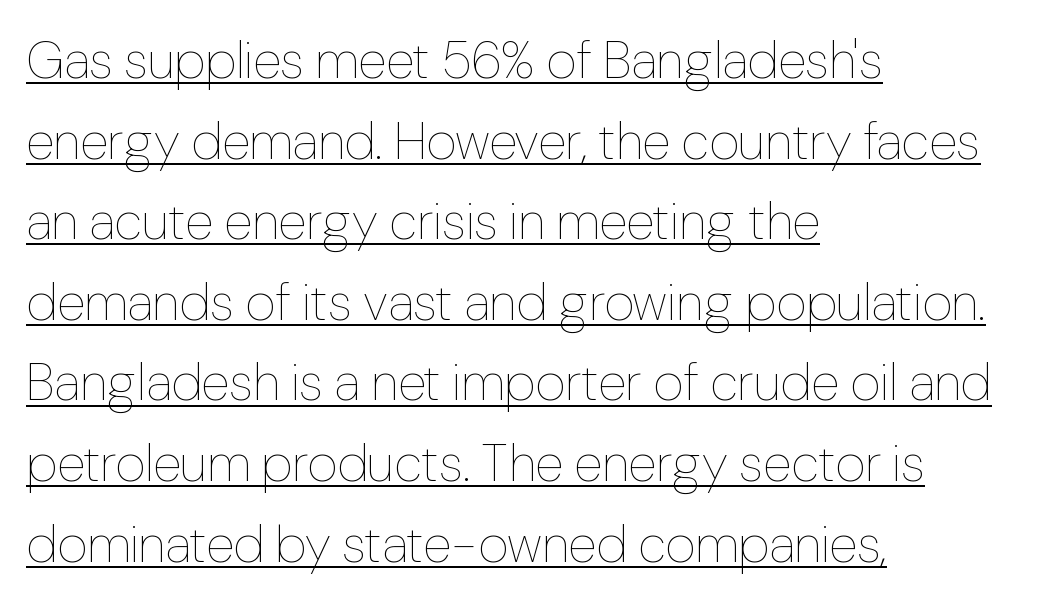
{"italic": "no", "bold": "no", "weight": "thin", "width": "normal", "stroke_contrast": "low", "x_height": "medium", "monospaced": "no", "underline": "yes", "align": "left", "line_spacing": "normal", "line_spacing_ratio": 1.55, "letter_spacing": "normal", "letter_spacing_em": 0.0, "glyph_px": 52}
